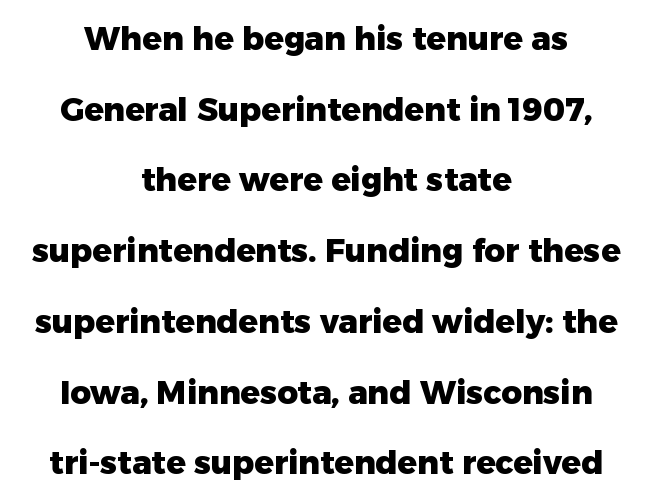
The image shows 32 px heavy sans-serif type, upright; set centered, loose line spacing (2.21x), normal letter spacing, not underlined; low stroke contrast and a medium x-height.
